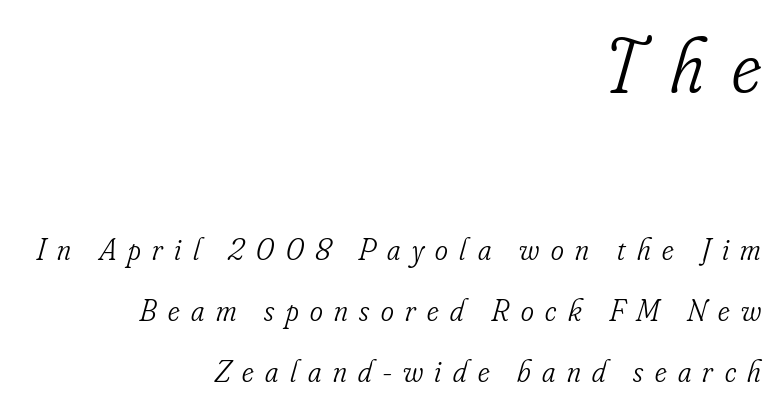
Bare-footed words on every line. Which margin do the lines hug? The right one — the left edge is uneven. Each letter keeps its own natural width here, so spacing adapts to shape. Stroke thickness stays within the range of a standard reading face or lighter. Vertically, the passage feels expansive, rows floating well apart. Look at the tracking — it's clearly loosened, letters drifting apart.
